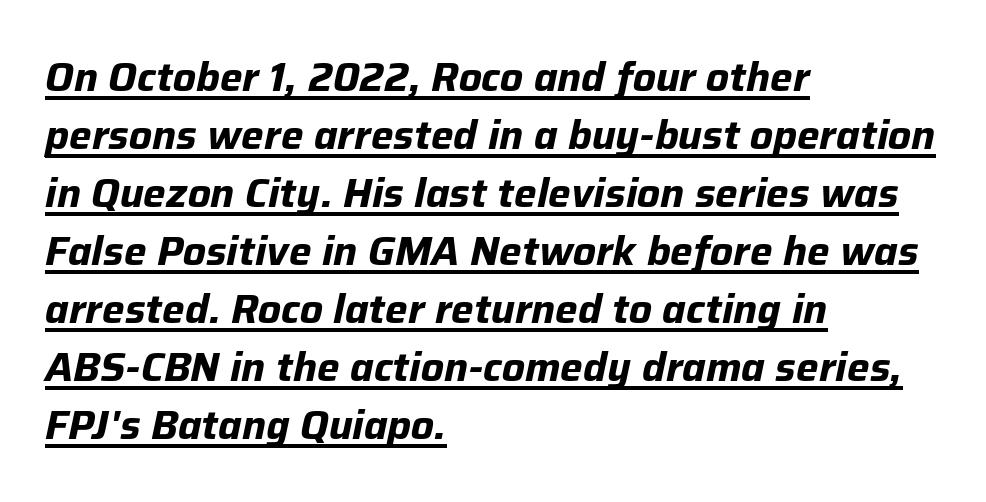
{"italic": "yes", "lean": "right", "slant_degrees": 12, "bold": "yes", "weight": "bold", "width": "normal", "stroke_contrast": "low", "x_height": "medium", "monospaced": "no", "underline": "yes", "align": "left", "line_spacing": "normal", "line_spacing_ratio": 1.45, "letter_spacing": "normal", "letter_spacing_em": 0.0, "glyph_px": 40}
